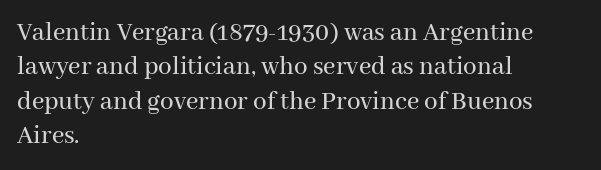
Q: Is the text italic (slanted)? A: No, it is upright.
Q: Is the text underlined? A: No.
Q: How is the paragraph aligned? A: Left-aligned.
Q: Is the spacing between letters normal or unusually wide? A: Normal.
Q: Is the spacing between lines tight, normal or loose? A: Normal.
